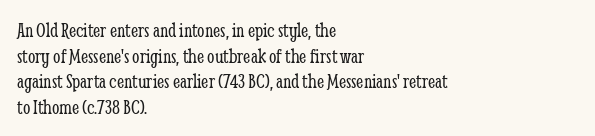
Q: Is the text bold? A: No.
Q: Is the text italic (slanted)? A: No, it is upright.
Q: Is the text underlined? A: No.
Q: How is the paragraph aligned? A: Left-aligned.
Q: Is the spacing between letters normal or unusually wide? A: Normal.
